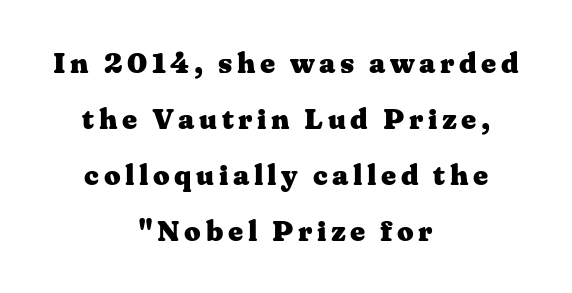
The image shows 29 px heavy, wide serif type, upright; set centered, loose line spacing (1.93x), not underlined; medium stroke contrast and a medium x-height.
